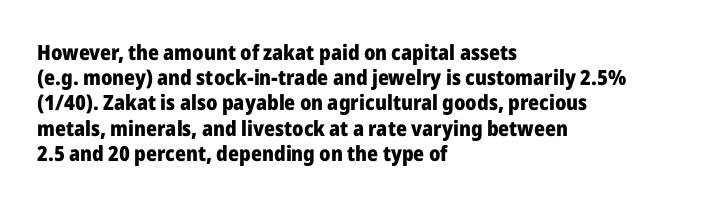
Q: Is the text bold? A: Yes.
Q: Is the text italic (slanted)? A: No, it is upright.
Q: Is the text underlined? A: No.
Q: How is the paragraph aligned? A: Left-aligned.
Q: Is the spacing between letters normal or unusually wide? A: Normal.
